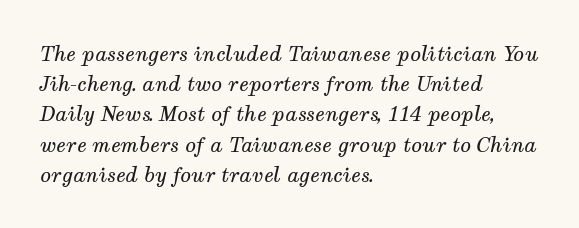
Has an underline been added? It has not. Stroke mass is kept to a normal reading level or below. Observe the lean: these are italic letterforms. Each word holds together tightly as a unit, with standard inter-letter gaps. The typesetter chose a ragged-right arrangement here. The rendering uses a moderate line-height, typical for paragraphs.
